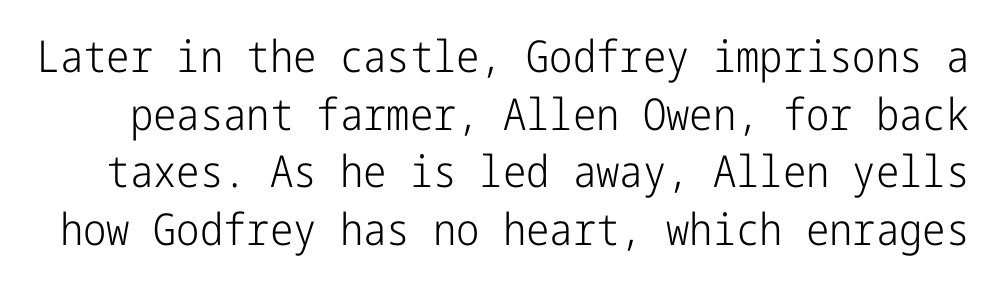
The image shows 44 px light, condensed sans-serif type, upright; set normal line spacing (1.31x), normal letter spacing, not underlined; low stroke contrast and a medium x-height.
